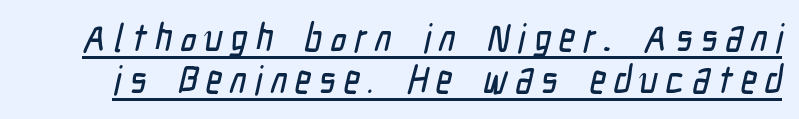
{"serif": "no", "width": "condensed", "stroke_contrast": "low", "x_height": "medium", "monospaced": "no", "underline": "yes", "line_spacing": "tight", "line_spacing_ratio": 1.08, "letter_spacing": "wide", "letter_spacing_em": 0.21, "glyph_px": 39}
